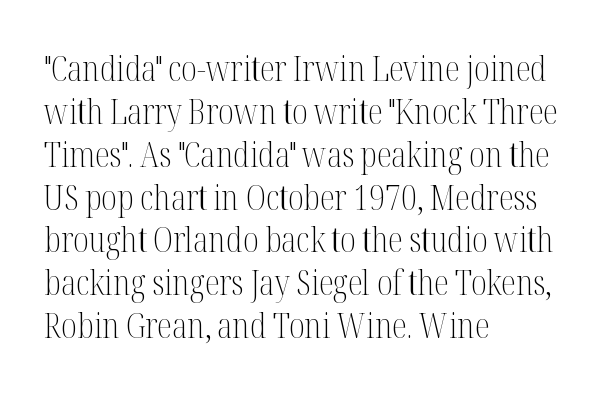
Q: Is the text bold? A: No.
Q: Is the text italic (slanted)? A: No, it is upright.
Q: Is the typeface a serif or a sans-serif typeface? A: Serif.
Q: Is the text underlined? A: No.
Q: How is the paragraph aligned? A: Left-aligned.
Q: Is the spacing between letters normal or unusually wide? A: Normal.
Q: Is the spacing between lines tight, normal or loose? A: Normal.
Q: Width (condensed, normal, or wide)? A: Condensed.
Q: Stroke contrast? A: Medium.
Q: x-height? A: Medium.
Q: Monospaced? A: No.
